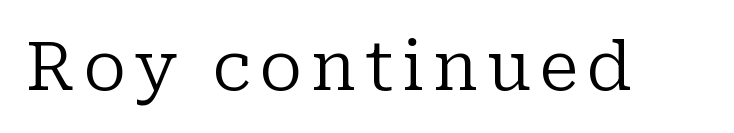
{"serif": "yes", "italic": "no", "bold": "no", "weight": "regular", "width": "normal", "stroke_contrast": "low", "x_height": "medium", "monospaced": "no", "underline": "no", "glyph_px": 68}
